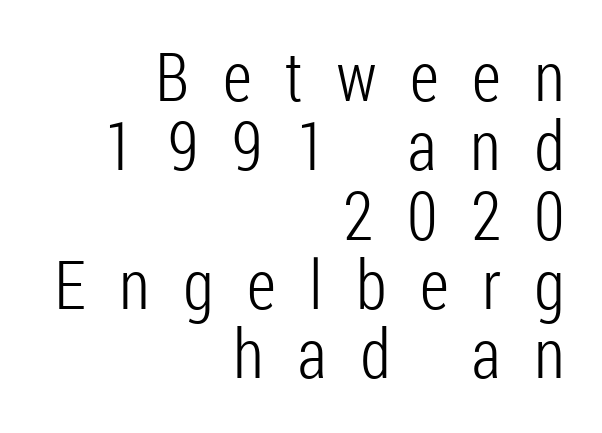
The image shows 68 px light, condensed sans-serif type, upright; set right-aligned, tight line spacing (1.02x), unusually wide letter spacing (+0.49 em), not underlined; low stroke contrast and a medium x-height.
